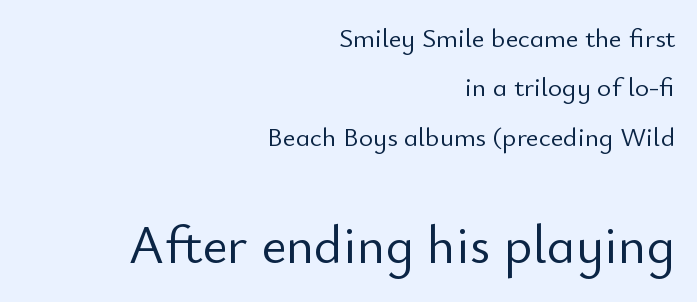
Q: Is the text bold? A: No.
Q: Is the text italic (slanted)? A: No, it is upright.
Q: Is the typeface a serif or a sans-serif typeface? A: Sans-serif.
Q: Is the text underlined? A: No.
Q: How is the paragraph aligned? A: Right-aligned.
Q: Is the spacing between letters normal or unusually wide? A: Normal.
Q: Which block of text is set in a larger size, the first (top) or the second (bottom)? A: The second (bottom) one.
Q: Width (condensed, normal, or wide)? A: Normal.
Q: Stroke contrast? A: Low.
Q: x-height? A: Small.
Q: Monospaced? A: No.
